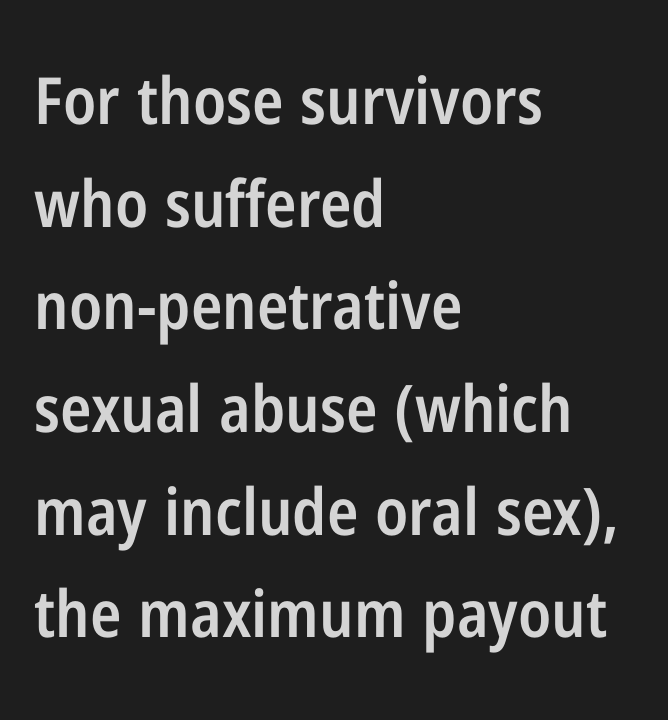
{"serif": "no", "italic": "no", "bold": "semi", "weight": "semibold", "width": "condensed", "stroke_contrast": "low", "x_height": "medium", "monospaced": "no", "underline": "no", "align": "left", "line_spacing": "normal", "line_spacing_ratio": 1.58, "letter_spacing": "normal", "letter_spacing_em": 0.0, "glyph_px": 65}
